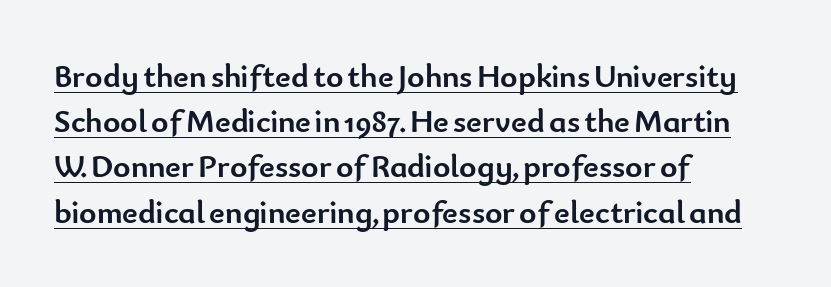
The image shows 33 px semibold sans-serif type, upright; set left-aligned, normal line spacing (1.37x), normal letter spacing, underlined; low stroke contrast and a small x-height.
